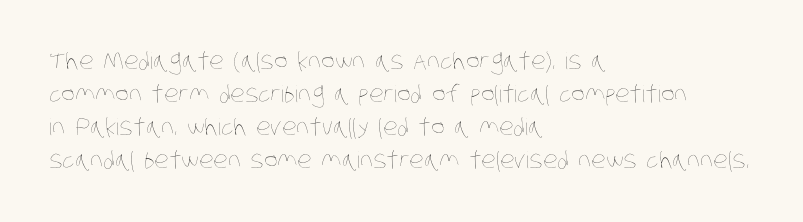
The image shows 23 px text type; set left-aligned, normal line spacing (1.44x), normal letter spacing, not underlined.
